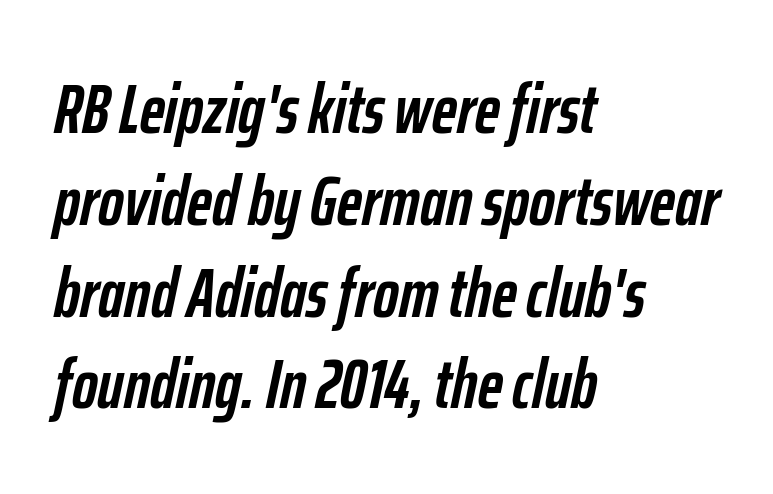
Q: Is the text bold? A: Yes.
Q: Is the text italic (slanted)? A: Yes, it leans right by about 12 degrees.
Q: Is the text underlined? A: No.
Q: How is the paragraph aligned? A: Left-aligned.
Q: Is the spacing between letters normal or unusually wide? A: Normal.
Q: Is the spacing between lines tight, normal or loose? A: Normal.
Q: Width (condensed, normal, or wide)? A: Condensed.
Q: Stroke contrast? A: Low.
Q: x-height? A: Medium.
Q: Monospaced? A: No.
